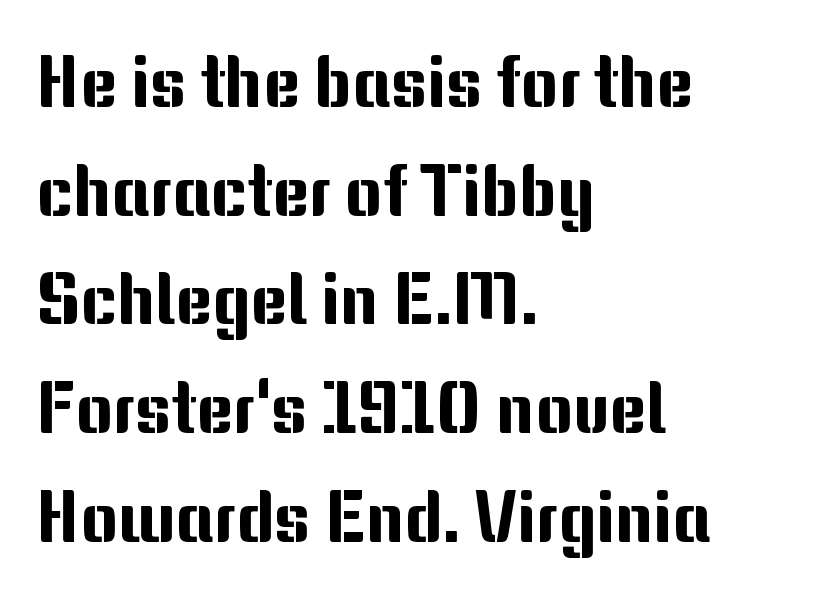
The image shows 71 px sans-serif type, upright; set left-aligned, normal line spacing (1.53x), normal letter spacing, not underlined; medium stroke contrast and a medium x-height.
